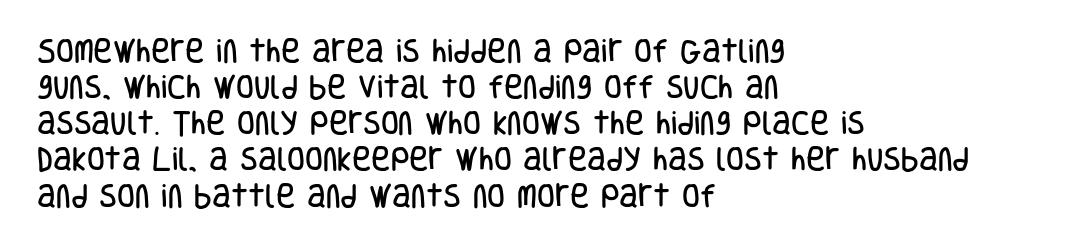
The image shows 26 px text type, upright; set left-aligned, normal line spacing (1.39x), normal letter spacing, not underlined.
